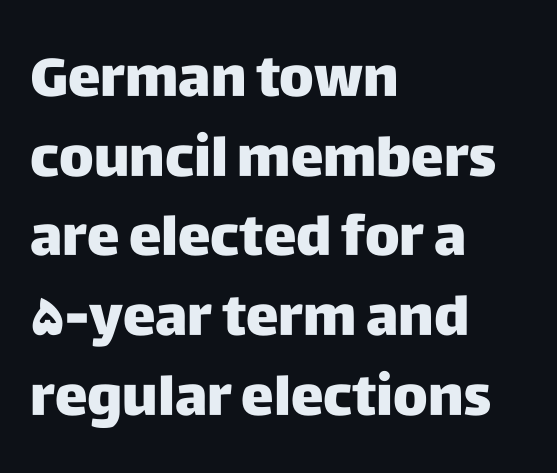
The paragraph has a hard left edge and a soft right edge. Honestly, the row spacing looks completely unremarkable. Examine the stroke ends and you'll find no serifs. The face used here is rendered with its standard letterfit. Here the designer chose a conventional face with non-uniform glyph widths. Upright lettering throughout.
